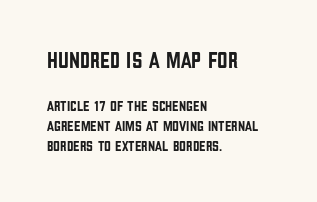
The image shows 23 px text type, upright; set left-aligned, normal line spacing (1.36x), normal letter spacing, not underlined; the first (top) block is 1.53x larger.
